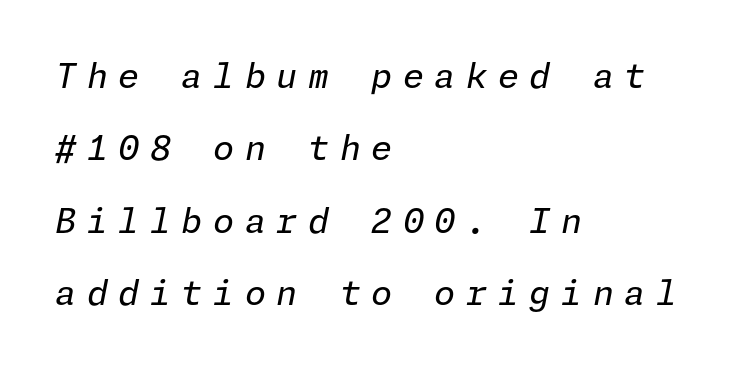
The glyphs are unaccompanied by any horizontal stroke below them. Summary of vertical rhythm: relaxed, with wide interline spacing. The specimen reads as italic at a glance. Casual observation: everything's shoved over to the left. Compared with a typical body face, this is equally light or lighter still.
